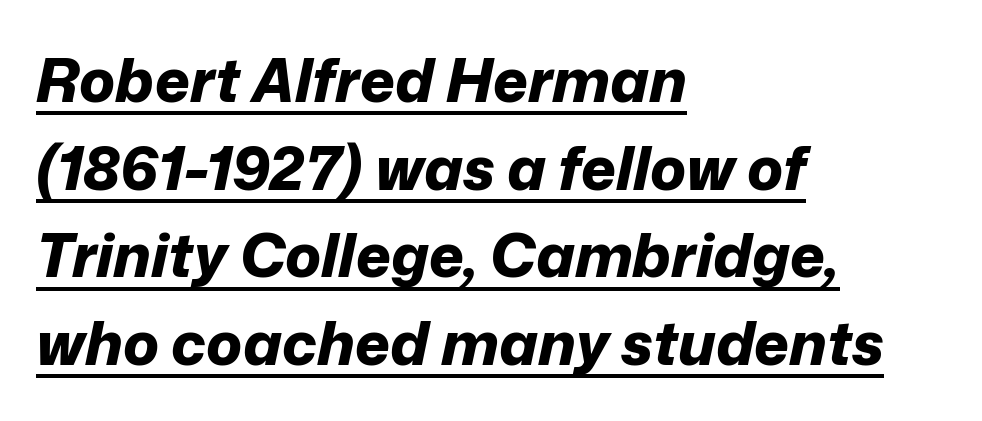
{"italic": "yes", "lean": "right", "slant_degrees": 12, "bold": "yes", "weight": "bold", "width": "normal", "stroke_contrast": "low", "x_height": "medium", "monospaced": "no", "underline": "yes", "align": "left", "line_spacing": "normal", "line_spacing_ratio": 1.46, "letter_spacing": "normal", "letter_spacing_em": 0.0, "glyph_px": 60}
